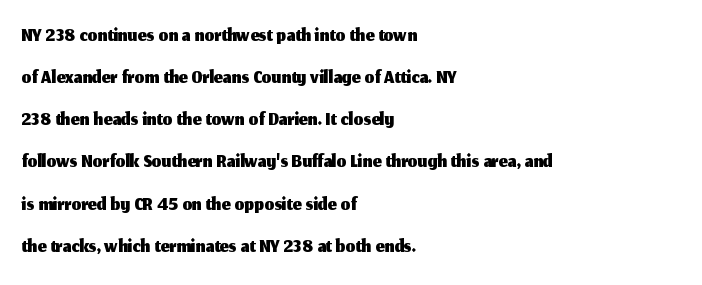
The image shows 31 px sans-serif type, upright; set left-aligned, normal line spacing (1.36x), normal letter spacing, not underlined; medium stroke contrast and a medium x-height.
